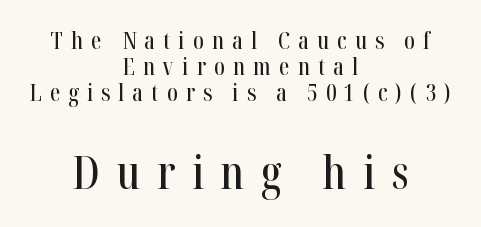
Q: Is the text italic (slanted)? A: No, it is upright.
Q: Is the typeface a serif or a sans-serif typeface? A: Serif.
Q: Is the text underlined? A: No.
Q: How is the paragraph aligned? A: Centered.
Q: Is the spacing between letters normal or unusually wide? A: Unusually wide.
Q: Is the spacing between lines tight, normal or loose? A: Tight.
Q: Which block of text is set in a larger size, the first (top) or the second (bottom)? A: The second (bottom) one.
Q: Width (condensed, normal, or wide)? A: Condensed.
Q: Stroke contrast? A: High.
Q: x-height? A: Medium.
Q: Monospaced? A: No.
